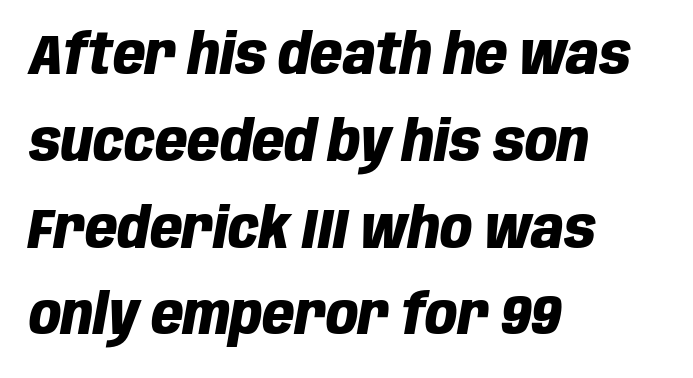
Q: Is the text bold? A: Yes.
Q: Is the text italic (slanted)? A: Yes, it leans right by about 10 degrees.
Q: Is the text underlined? A: No.
Q: How is the paragraph aligned? A: Left-aligned.
Q: Is the spacing between letters normal or unusually wide? A: Normal.
Q: Is the spacing between lines tight, normal or loose? A: Normal.
Q: Width (condensed, normal, or wide)? A: Condensed.
Q: Stroke contrast? A: Low.
Q: x-height? A: Large.
Q: Monospaced? A: No.
